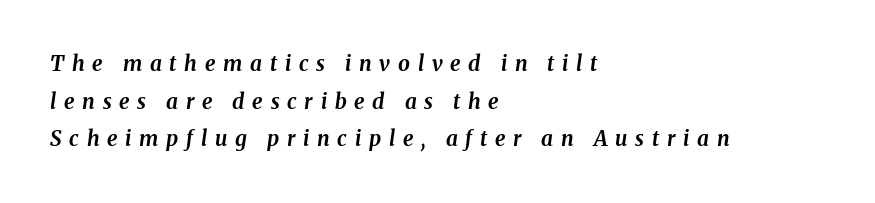
The image shows 21 px bold type, italic (leaning right); set left-aligned, line spacing 1.79x, unusually wide letter spacing (+0.37 em), not underlined.
